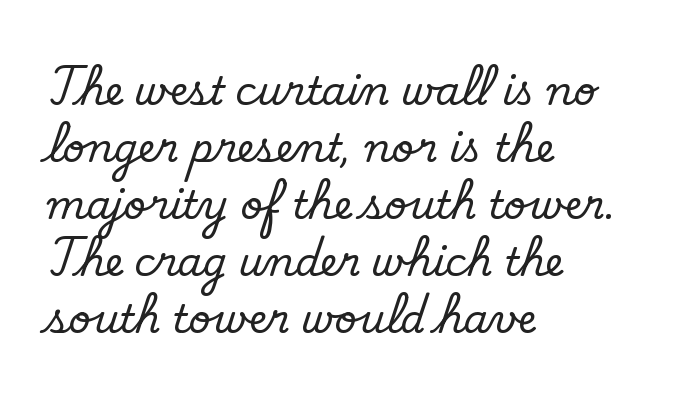
Leftover space on each line is placed entirely after the last word. Each stroke keeps to a modest, everyday thickness or less. Unlike a traditional serif, this face leaves its strokes unadorned. The line texture is even and compact thanks to regular tracking.
